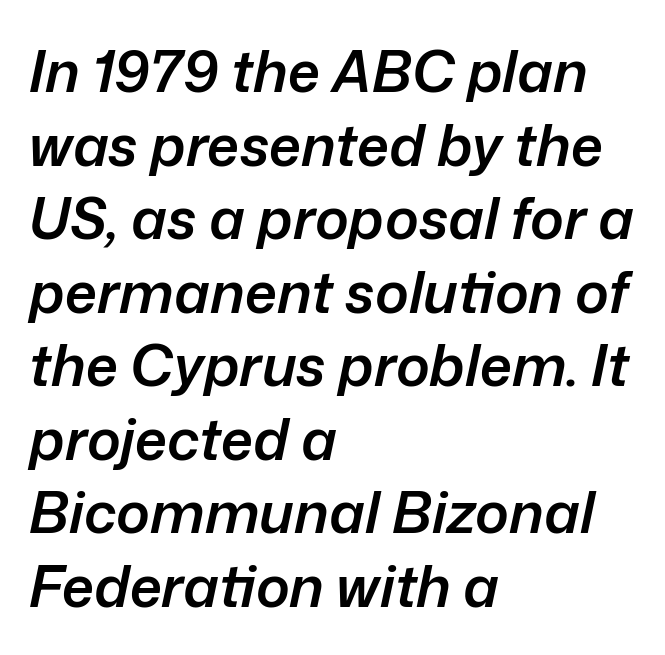
Line beginnings align vertically; line endings do not. Here the designer chose a conventional face with non-uniform glyph widths. Reading down the column, the eye jumps a familiar distance to each next line. Yep, that's italic — everything's leaning. A fair bit of extra ink — the face is semibold, not bold. Lines of text with bare space underneath.
